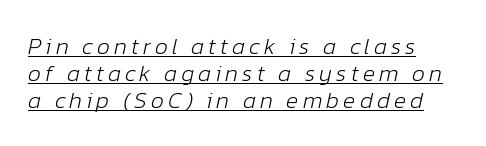
The cut favours lightness, reaching ordinary text weight at its darkest. The lettering tilts uniformly, giving the passage an italic look. This rendering features underlined lettering.
